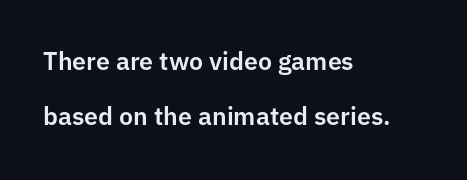
The image shows 25 px text type, upright; set left-aligned, loose line spacing (2.19x), normal letter spacing, not underlined.
